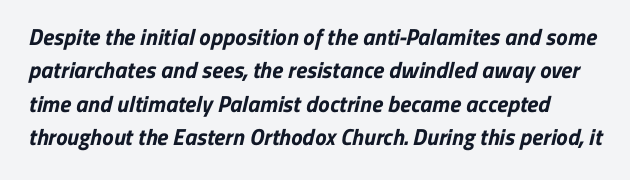
The image shows 23 px bold type; set normal line spacing (1.45x), normal letter spacing, not underlined.
